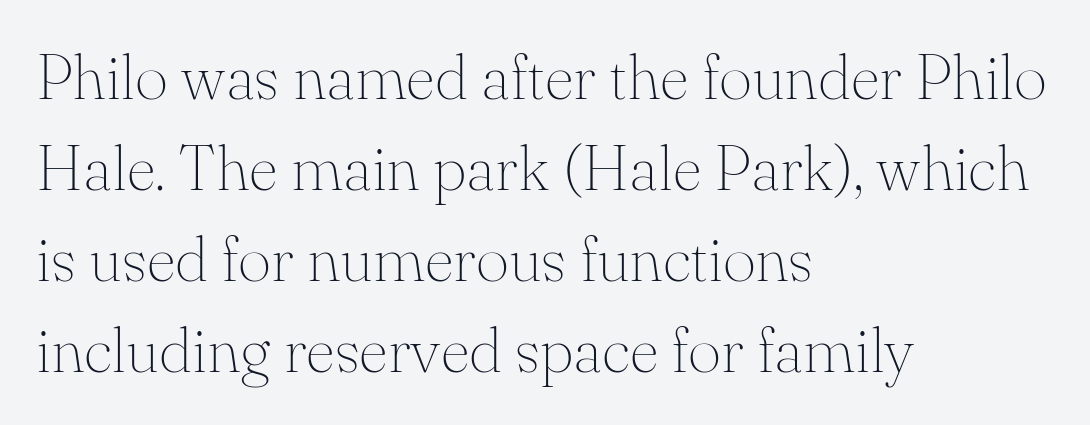
Q: Is the text bold? A: No.
Q: Is the text italic (slanted)? A: No, it is upright.
Q: Is the typeface a serif or a sans-serif typeface? A: Serif.
Q: Is the text underlined? A: No.
Q: How is the paragraph aligned? A: Left-aligned.
Q: Is the spacing between letters normal or unusually wide? A: Normal.
Q: Is the spacing between lines tight, normal or loose? A: Normal.
Q: Width (condensed, normal, or wide)? A: Normal.
Q: Stroke contrast? A: Medium.
Q: x-height? A: Small.
Q: Monospaced? A: No.
